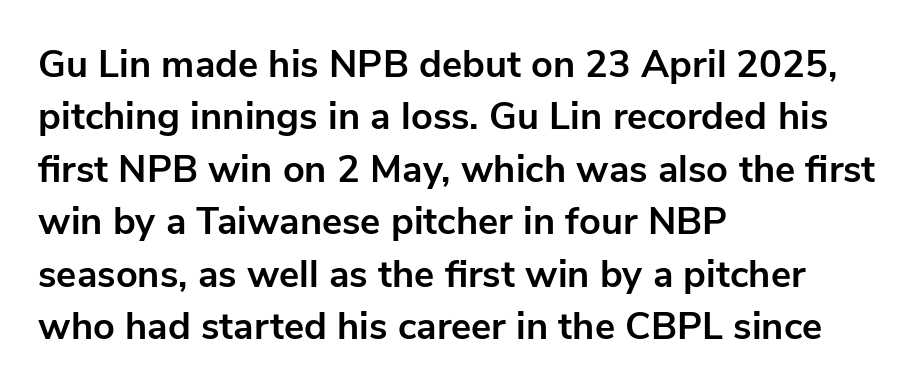
{"serif": "no", "italic": "no", "bold": "yes", "weight": "bold", "width": "normal", "stroke_contrast": "low", "x_height": "medium", "monospaced": "no", "underline": "no", "align": "left", "line_spacing": "normal", "line_spacing_ratio": 1.38, "letter_spacing": "normal", "letter_spacing_em": 0.0, "glyph_px": 38}
